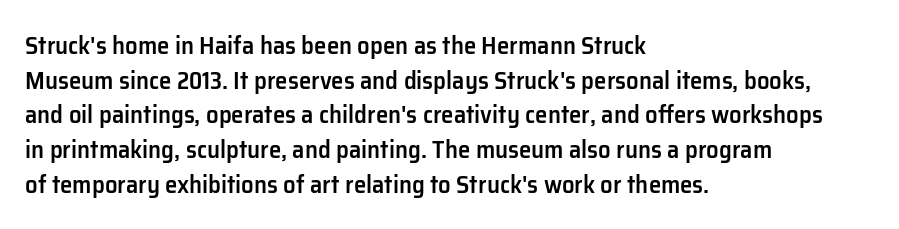
Q: Is the text bold? A: Semi-bold.
Q: Is the text italic (slanted)? A: No, it is upright.
Q: Is the text underlined? A: No.
Q: How is the paragraph aligned? A: Left-aligned.
Q: Is the spacing between letters normal or unusually wide? A: Normal.
Q: Is the spacing between lines tight, normal or loose? A: Normal.
